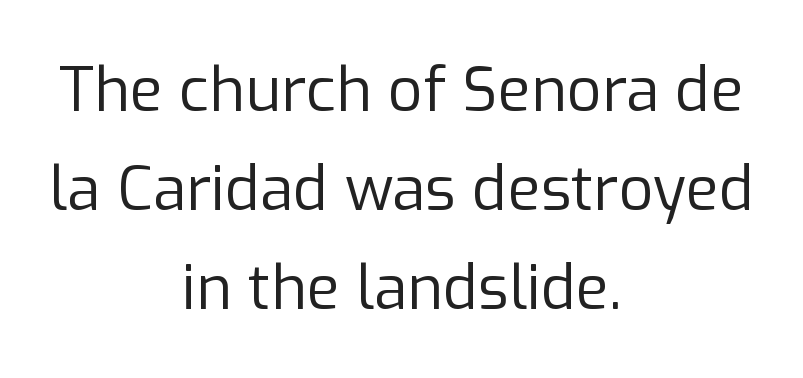
{"serif": "no", "italic": "no", "bold": "no", "weight": "regular", "width": "normal", "stroke_contrast": "low", "x_height": "medium", "monospaced": "no", "underline": "no", "align": "center", "line_spacing": "normal", "line_spacing_ratio": 1.62, "letter_spacing": "normal", "letter_spacing_em": 0.0, "glyph_px": 61}
